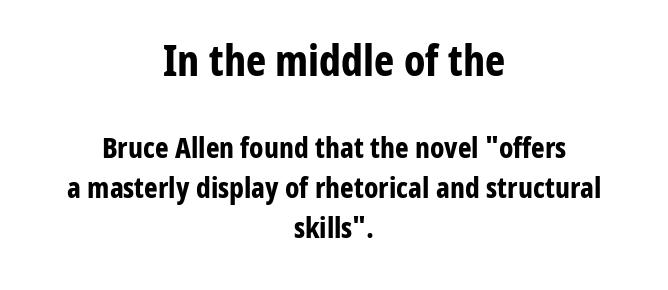
Each letter keeps its own natural width here, so spacing adapts to shape. Quick note: interline space is typical. Has an underline been added? It has not. Each word holds together tightly as a unit, with standard inter-letter gaps.
